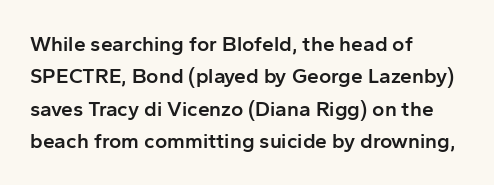
Italic? Not at all — the glyphs are vertical. Visually the block forms a straight wall on the left and a jagged coastline on the right. The horizontal fit of the characters is conventional and even. No word sits above an underline.
